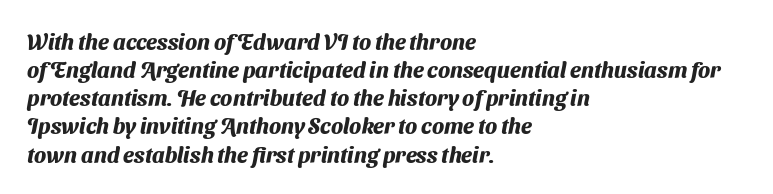
{"bold": "yes", "underline": "no", "align": "left", "line_spacing": "normal", "line_spacing_ratio": 1.28, "letter_spacing": "normal", "letter_spacing_em": 0.0, "glyph_px": 22}
